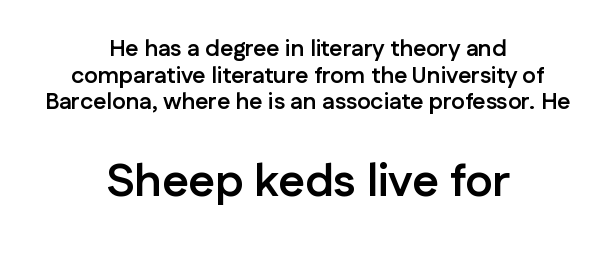
Type size steps up from the first block to the second. The rendering shows plain stroke endings on the letterforms — a sans-serif design. Strong, thick strokes mark this as bold type. This rendering features lettering with no underline. Between one letter and the next there's only the usual sliver of space. A typesetter would mark this as roman, not italic.
